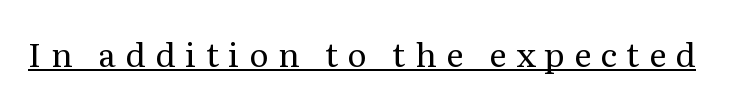
The image shows 33 px regular-weight serif type, upright; set unusually wide letter spacing (+0.29 em), underlined; medium stroke contrast and a medium x-height.
